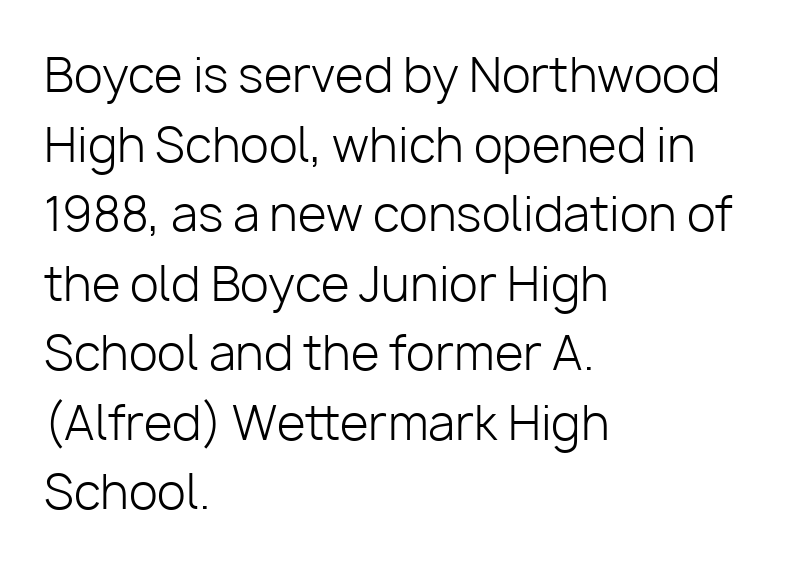
The image shows 47 px light sans-serif type, upright; set left-aligned, normal line spacing (1.48x), normal letter spacing, not underlined; low stroke contrast and a medium x-height.
